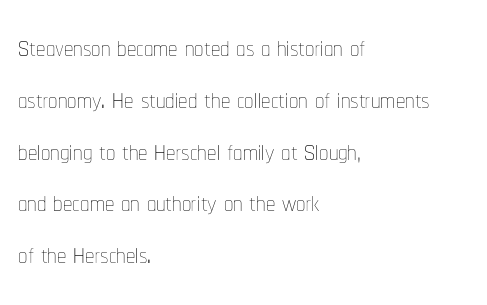
Horizontal alignment here is leftward, the default for most running prose. The passage shown is not bold in any degree. Looks like regular typesetting: each glyph gets only the width it needs. Designer's note — italics off, roman on. If you measured baseline to baseline, you'd find a middling distance.
